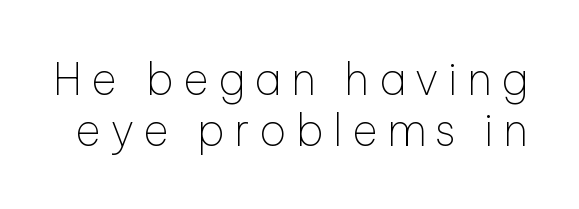
Q: Is the text bold? A: No.
Q: Is the text italic (slanted)? A: No, it is upright.
Q: Is the typeface a serif or a sans-serif typeface? A: Sans-serif.
Q: Is the text underlined? A: No.
Q: Is the spacing between letters normal or unusually wide? A: Unusually wide.
Q: Is the spacing between lines tight, normal or loose? A: Tight.
Q: Width (condensed, normal, or wide)? A: Normal.
Q: Stroke contrast? A: Low.
Q: x-height? A: Medium.
Q: Monospaced? A: No.
